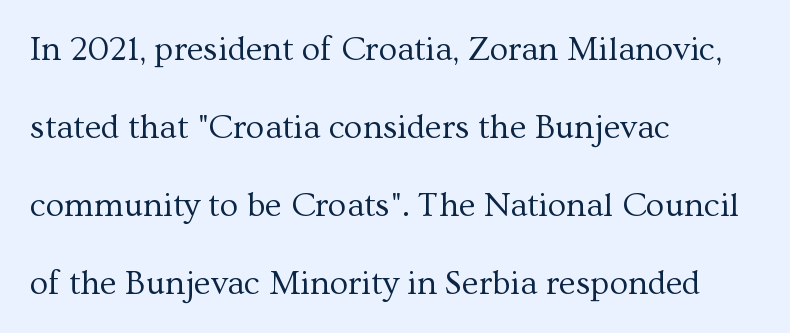
{"serif": "yes", "italic": "no", "bold": "no", "weight": "regular", "width": "normal", "stroke_contrast": "medium", "x_height": "medium", "monospaced": "no", "underline": "no", "align": "left", "line_spacing": "loose", "line_spacing_ratio": 2.29, "letter_spacing": "normal", "letter_spacing_em": 0.0, "glyph_px": 34}
